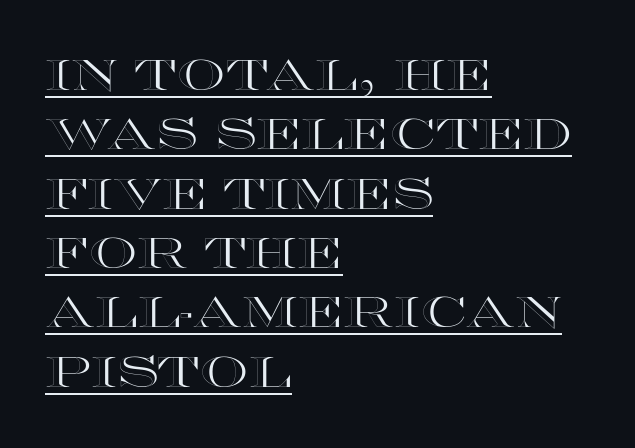
The image shows 43 px wide type, upright; set left-aligned, normal line spacing (1.38x), normal letter spacing, underlined; a large x-height.
